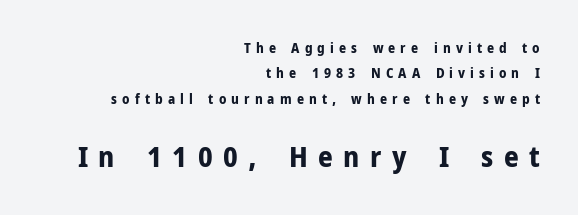
The image shows 29 px bold sans-serif type, upright; set right-aligned, line spacing 1.81x, unusually wide letter spacing (+0.36 em), not underlined; the second (bottom) block is 2.07x larger; low stroke contrast and a medium x-height.
